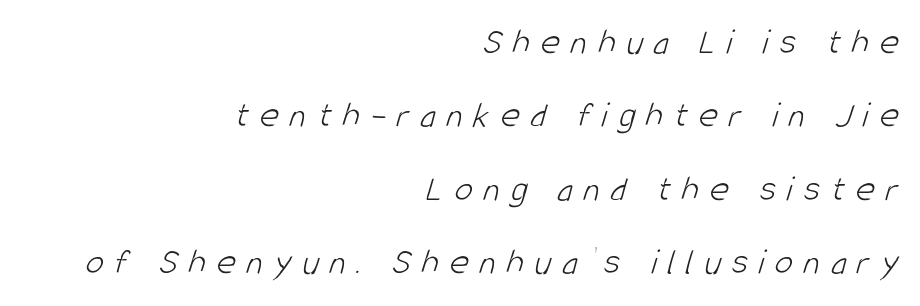
Q: Is the text bold? A: No.
Q: Is the typeface a serif or a sans-serif typeface? A: Sans-serif.
Q: Is the text underlined? A: No.
Q: How is the paragraph aligned? A: Right-aligned.
Q: Is the spacing between letters normal or unusually wide? A: Unusually wide.
Q: Is the spacing between lines tight, normal or loose? A: Loose.
Q: Width (condensed, normal, or wide)? A: Condensed.
Q: Stroke contrast? A: Low.
Q: x-height? A: Large.
Q: Monospaced? A: No.
